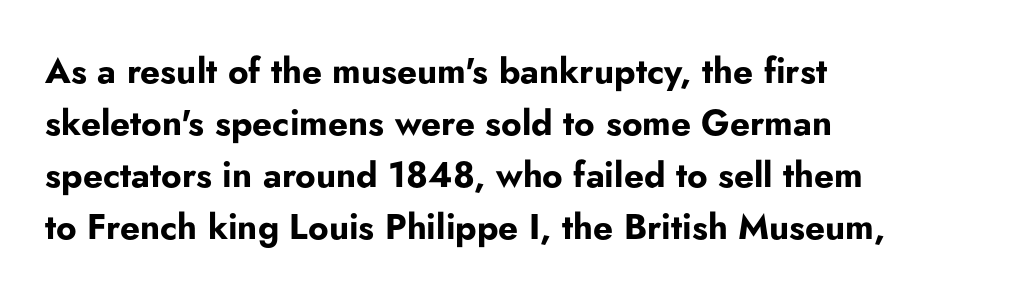
Q: Is the text bold? A: Yes.
Q: Is the text italic (slanted)? A: No, it is upright.
Q: Is the typeface a serif or a sans-serif typeface? A: Sans-serif.
Q: Is the text underlined? A: No.
Q: How is the paragraph aligned? A: Left-aligned.
Q: Is the spacing between letters normal or unusually wide? A: Normal.
Q: Is the spacing between lines tight, normal or loose? A: Normal.
Q: Width (condensed, normal, or wide)? A: Normal.
Q: Stroke contrast? A: Low.
Q: x-height? A: Small.
Q: Monospaced? A: No.
